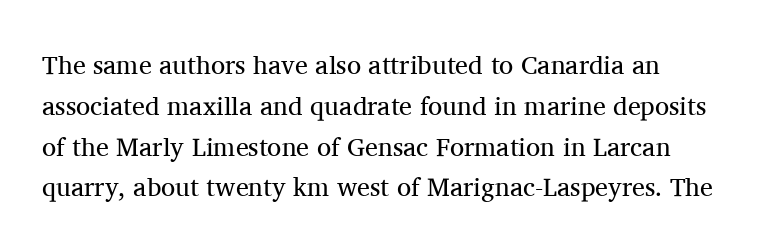
Q: Is the text bold? A: No.
Q: Is the text italic (slanted)? A: No, it is upright.
Q: Is the text underlined? A: No.
Q: Is the spacing between letters normal or unusually wide? A: Normal.
Q: Is the spacing between lines tight, normal or loose? A: Normal.
